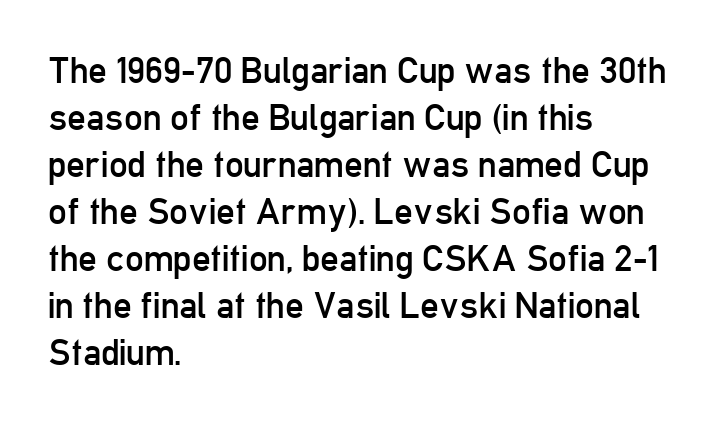
What kind of face is this? One without serifs — a sans. Compared with typical paragraphs, the rows here are spaced about the same. The string is rendered with underlining switched off. Notice how the passage keeps a crisp vertical edge on the left only. Think of a printed novel: that variable character pitch is what you see here.
